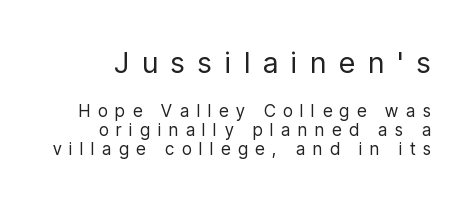
{"serif": "no", "italic": "no", "bold": "no", "weight": "regular", "width": "condensed", "stroke_contrast": "low", "x_height": "medium", "monospaced": "no", "underline": "no", "line_spacing": "tight", "line_spacing_ratio": 1.13, "letter_spacing": "wide", "letter_spacing_em": 0.46, "larger_block": "first", "size_ratio": 1.71, "glyph_px": 29}
